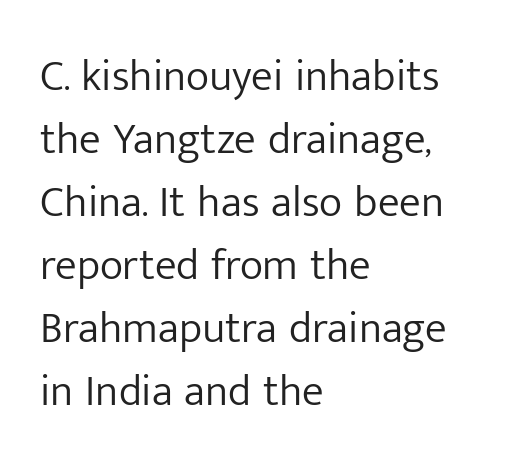
The image shows 44 px light sans-serif type, upright; set left-aligned, normal line spacing (1.43x), normal letter spacing, not underlined; low stroke contrast and a medium x-height.
